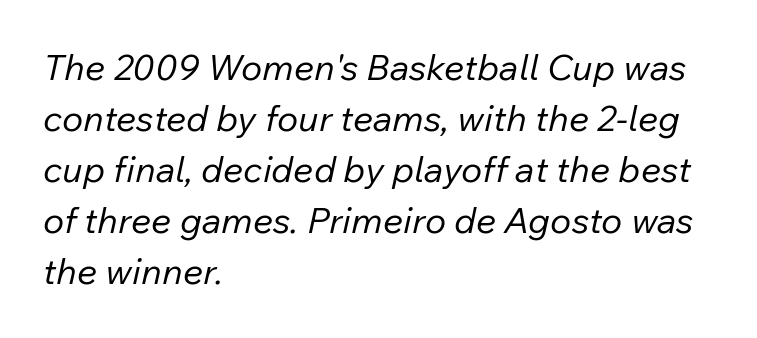
Q: Is the text bold? A: No.
Q: Is the text italic (slanted)? A: Yes, it leans right by about 12 degrees.
Q: Is the text underlined? A: No.
Q: How is the paragraph aligned? A: Left-aligned.
Q: Is the spacing between letters normal or unusually wide? A: Normal.
Q: Is the spacing between lines tight, normal or loose? A: Normal.
Q: Width (condensed, normal, or wide)? A: Normal.
Q: Stroke contrast? A: Low.
Q: x-height? A: Medium.
Q: Monospaced? A: No.
